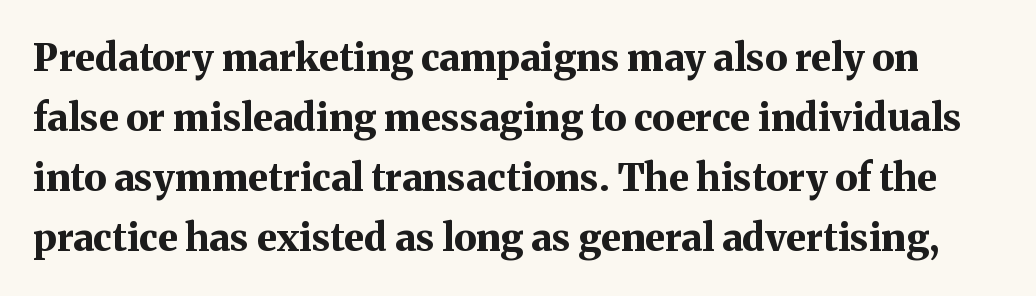
Q: Is the text bold? A: Yes.
Q: Is the text italic (slanted)? A: No, it is upright.
Q: Is the typeface a serif or a sans-serif typeface? A: Serif.
Q: Is the text underlined? A: No.
Q: Is the spacing between letters normal or unusually wide? A: Normal.
Q: Is the spacing between lines tight, normal or loose? A: Normal.
Q: Width (condensed, normal, or wide)? A: Normal.
Q: Stroke contrast? A: Medium.
Q: x-height? A: Medium.
Q: Monospaced? A: No.
